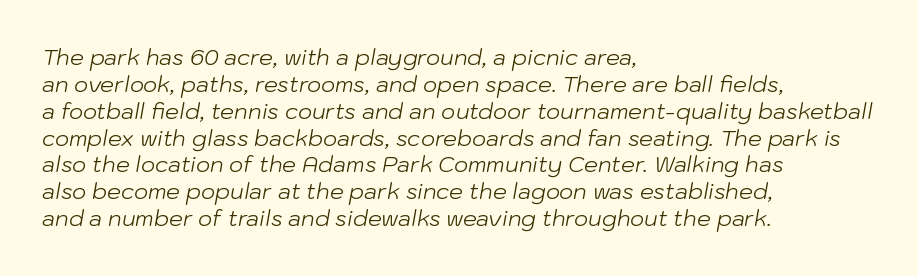
{"italic": "yes", "lean": "right", "slant_degrees": 10, "bold": "no", "underline": "no", "align": "left", "line_spacing_ratio": 1.22, "letter_spacing": "normal", "letter_spacing_em": 0.0, "glyph_px": 22}
